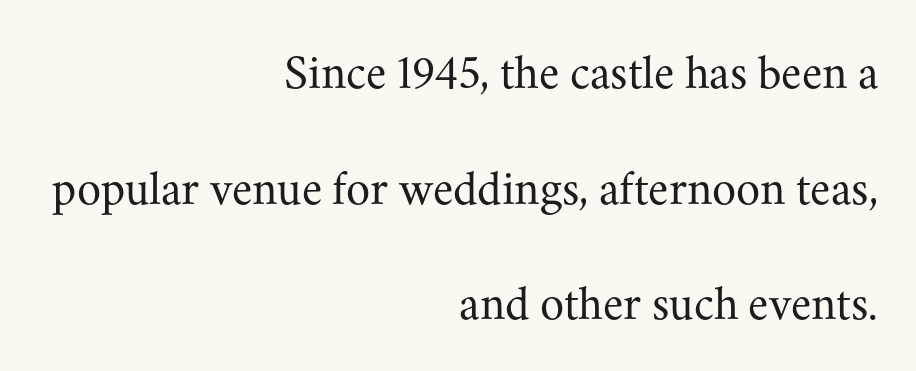
It's the straight-up-and-down kind of type. Check under the words: just untouched page. A typesetter would call this leading open, well beyond the default. A student would call this right alignment; a typographer would say flush right, rag left. Nothing heavy about these letters — not bold at all.
